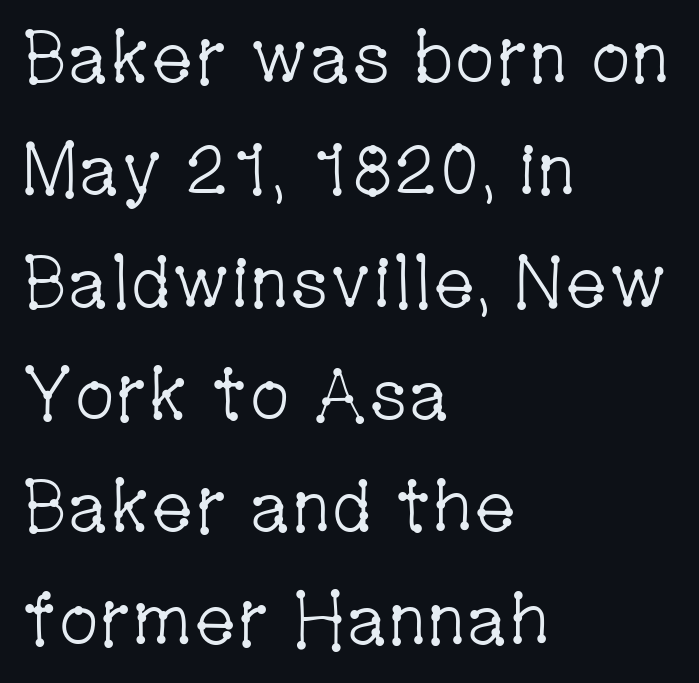
Q: Is the text bold? A: No.
Q: Is the text italic (slanted)? A: No, it is upright.
Q: Is the typeface a serif or a sans-serif typeface? A: Serif.
Q: Is the text underlined? A: No.
Q: How is the paragraph aligned? A: Left-aligned.
Q: Is the spacing between letters normal or unusually wide? A: Normal.
Q: Is the spacing between lines tight, normal or loose? A: Normal.
Q: Width (condensed, normal, or wide)? A: Condensed.
Q: Stroke contrast? A: Low.
Q: x-height? A: Medium.
Q: Monospaced? A: No.
